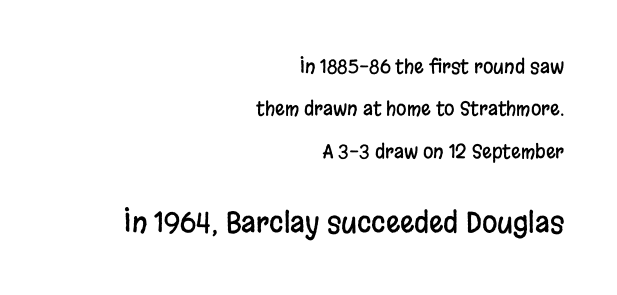
{"serif": "no", "italic": "no", "width": "condensed", "stroke_contrast": "low", "x_height": "large", "monospaced": "no", "underline": "no", "align": "right", "line_spacing": "loose", "line_spacing_ratio": 2.23, "letter_spacing": "normal", "letter_spacing_em": 0.0, "larger_block": "second", "size_ratio": 1.47, "glyph_px": 28}
